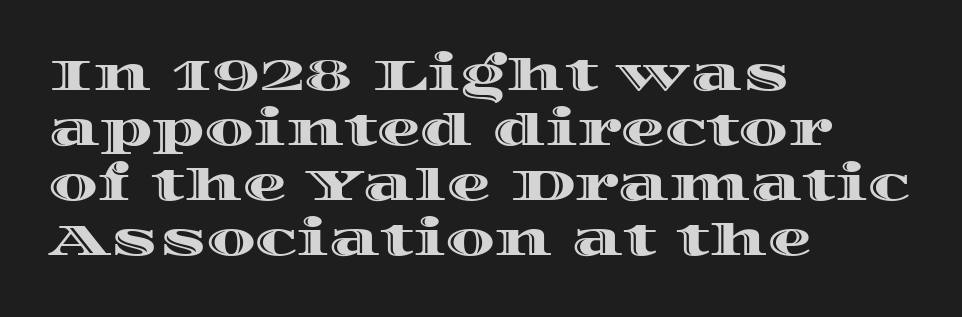
The image shows 44 px wide type, upright; set left-aligned, normal line spacing (1.25x), normal letter spacing, not underlined; a large x-height.
